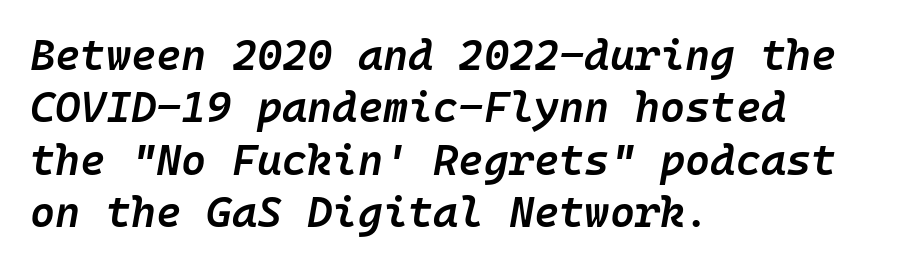
Stems and bowls a touch heavier than normal — semibold. Descenders hang freely into open space. Line beginnings align vertically; line endings do not. Is the type slanted? Yes — the strokes lean at a clear angle.
